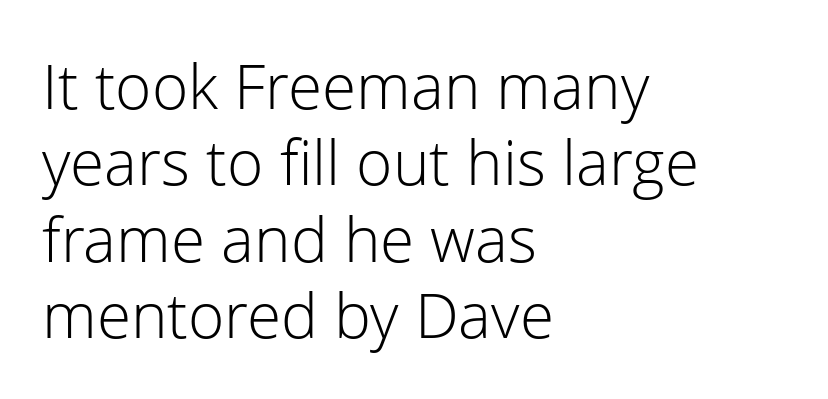
Q: Is the text bold? A: No.
Q: Is the text italic (slanted)? A: No, it is upright.
Q: Is the typeface a serif or a sans-serif typeface? A: Sans-serif.
Q: Is the text underlined? A: No.
Q: How is the paragraph aligned? A: Left-aligned.
Q: Is the spacing between letters normal or unusually wide? A: Normal.
Q: Width (condensed, normal, or wide)? A: Normal.
Q: Stroke contrast? A: Low.
Q: x-height? A: Medium.
Q: Monospaced? A: No.
